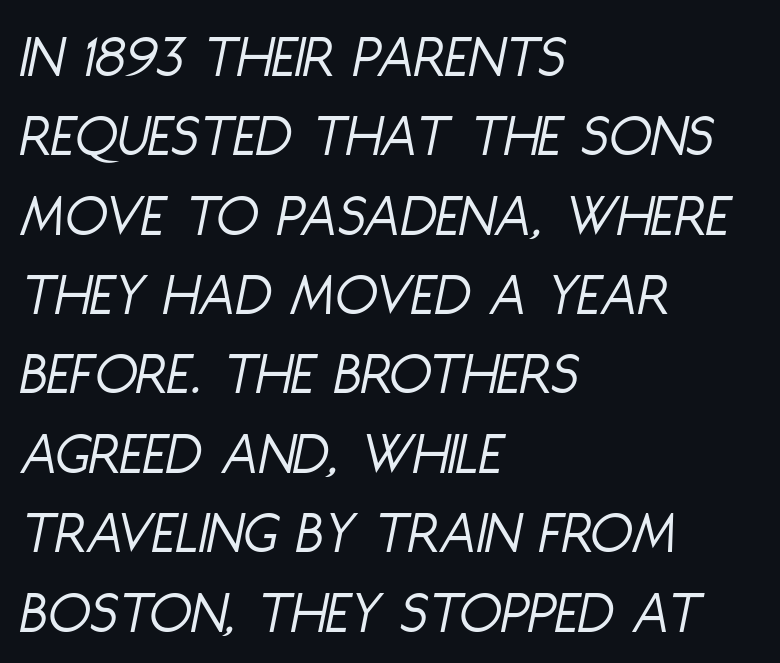
Regarding leading, the lines here are spaced in the standard way. The passage is arranged the way most books set body copy — flush left. Type without underlining. Each stroke keeps to a modest, everyday thickness or less. In terms of letterspacing, this is plain default setting.
